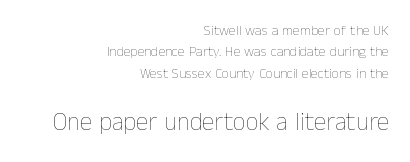
{"italic": "no", "bold": "no", "underline": "no", "align": "right", "line_spacing": "normal", "line_spacing_ratio": 1.52, "letter_spacing": "normal", "letter_spacing_em": 0.0, "larger_block": "second", "size_ratio": 1.79, "glyph_px": 25}
